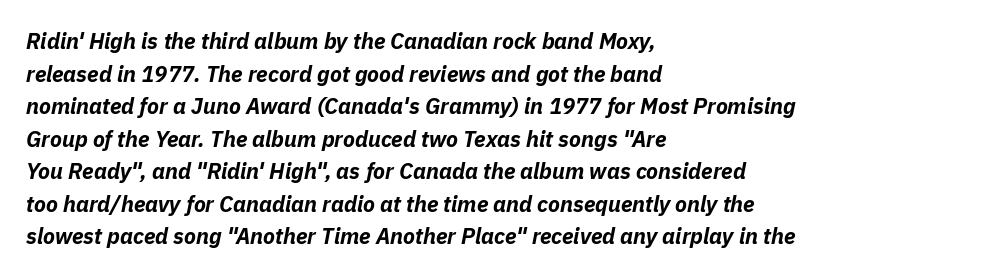
Glyph-to-glyph distance matches everyday printed text. Style check: oblique. The lines sit at an ordinary, default distance from one another. The sample has been set heavy, in full bold. Underlining? Definitely not there. The rendering anchors every line to the left-hand side.
